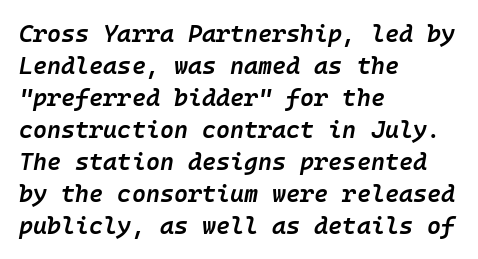
The image shows 24 px text type, italic (leaning right); set left-aligned, normal line spacing (1.33x), normal letter spacing, not underlined.
